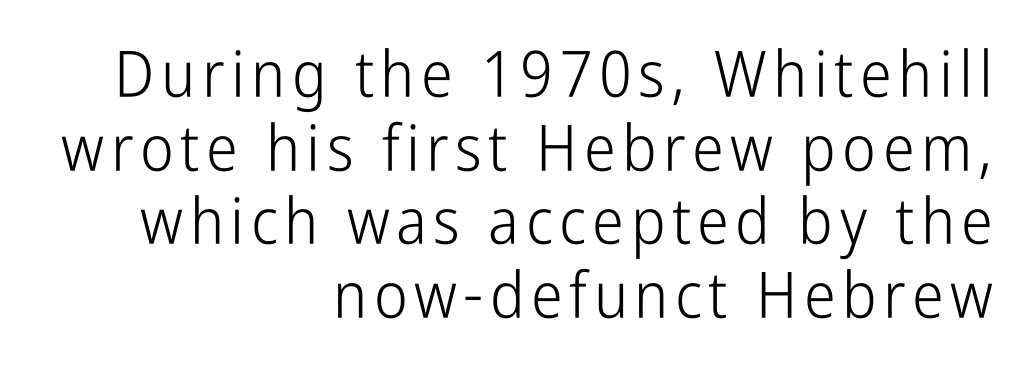
This is the regular roman posture of the typeface. Anything drawn beneath the words? Only blank space. The characters display no serif detailing; their extremities are plain. One-word summary of the alignment: right.
